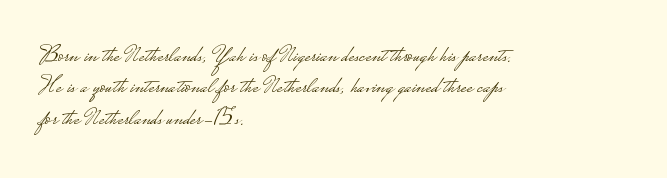
Q: Is the text bold? A: No.
Q: Is the text italic (slanted)? A: Yes.
Q: Is the text underlined? A: No.
Q: How is the paragraph aligned? A: Left-aligned.
Q: Is the spacing between letters normal or unusually wide? A: Normal.
Q: Is the spacing between lines tight, normal or loose? A: Normal.
